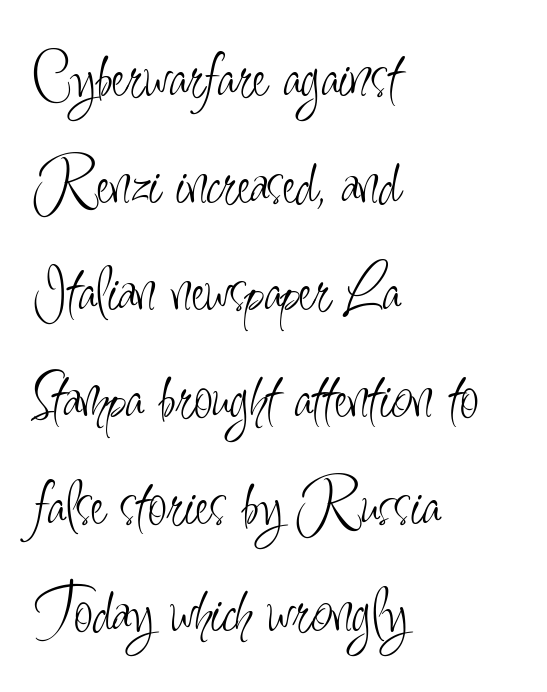
The image shows 69 px light, condensed sans-serif type; set left-aligned, normal line spacing (1.55x), normal letter spacing, not underlined; low stroke contrast and a small x-height.
